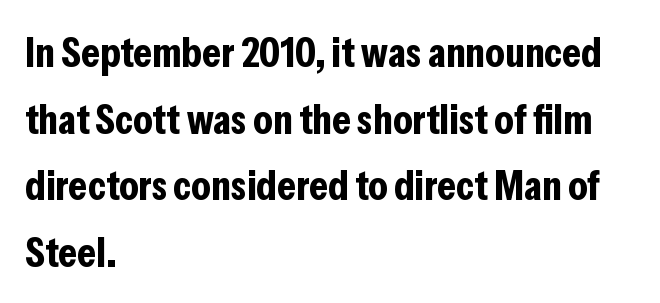
The image shows 43 px bold, condensed sans-serif type, upright; set left-aligned, normal line spacing (1.55x), normal letter spacing, not underlined; low stroke contrast and a medium x-height.
